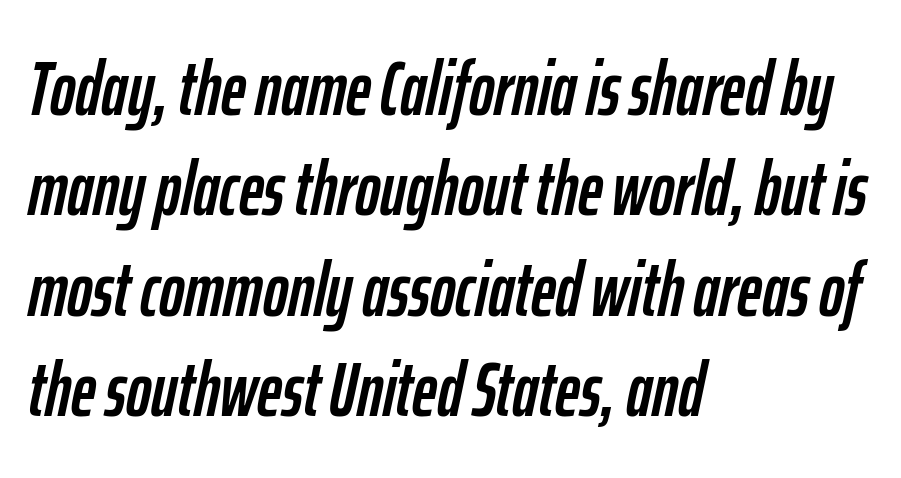
Is this a fixed-width face? No — the glyphs have proportional, varying widths. Tall strokes in this sample are angled rather than plumb. A bare baseline throughout the passage. The line texture is even and compact thanks to regular tracking. A normal amount of white space separates one row of letters from the next.
